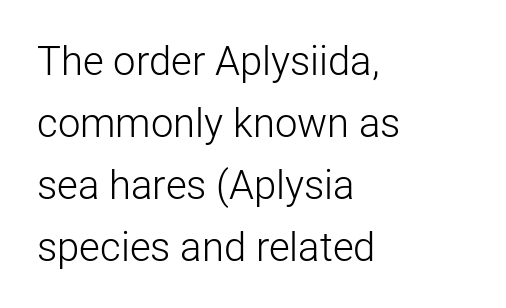
Q: Is the text bold? A: No.
Q: Is the text italic (slanted)? A: No, it is upright.
Q: Is the typeface a serif or a sans-serif typeface? A: Sans-serif.
Q: Is the text underlined? A: No.
Q: How is the paragraph aligned? A: Left-aligned.
Q: Is the spacing between letters normal or unusually wide? A: Normal.
Q: Is the spacing between lines tight, normal or loose? A: Normal.
Q: Width (condensed, normal, or wide)? A: Normal.
Q: Stroke contrast? A: Low.
Q: x-height? A: Medium.
Q: Monospaced? A: No.
